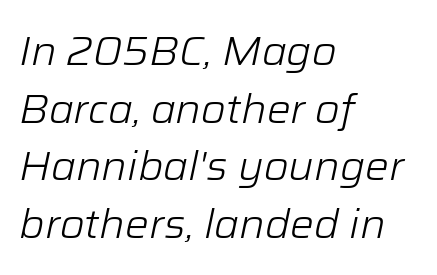
The image shows 40 px light type, italic (leaning right); set left-aligned, normal line spacing (1.44x), normal letter spacing, not underlined; low stroke contrast and a medium x-height.
